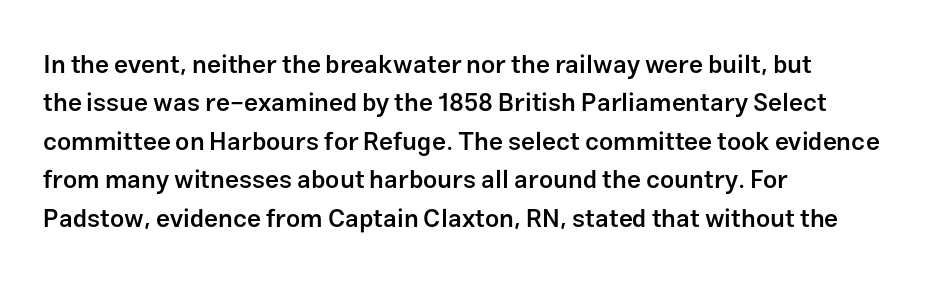
The image shows 25 px text type, upright; set left-aligned, normal line spacing (1.54x), normal letter spacing, not underlined.
